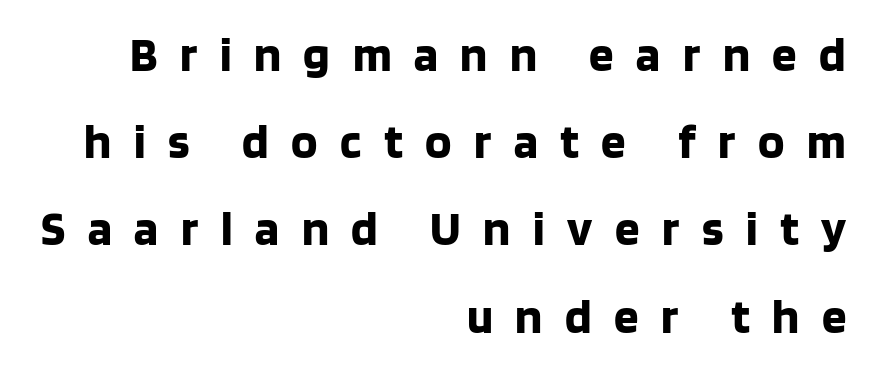
Letters rest on an invisible, unmarked baseline. The typography opts for an upright posture over an oblique one. What kind of face is this? One without serifs — a sans. The letters are spread apart with noticeably loose tracking. Compared with a flush-left layout, this one pins lines to the opposite, right side.
